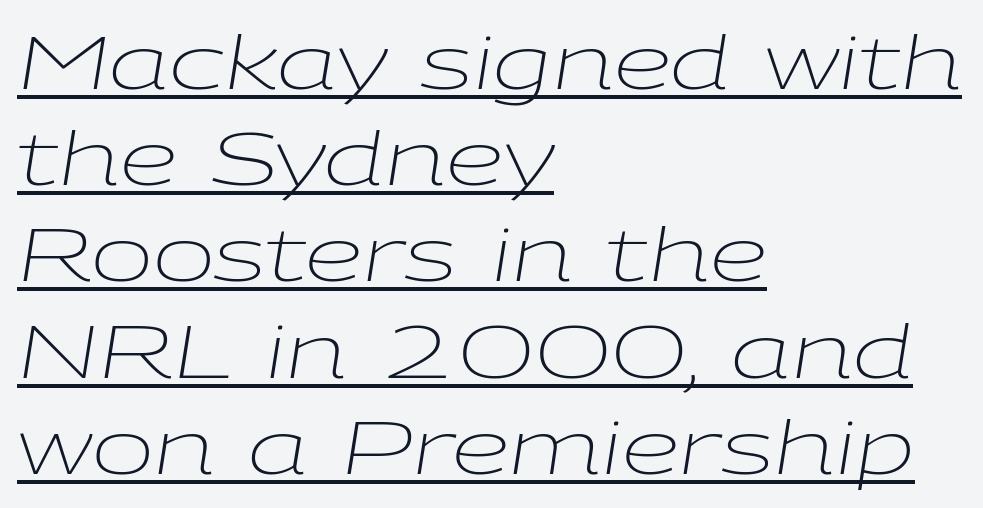
Q: Is the text bold? A: No.
Q: Is the text italic (slanted)? A: Yes, it leans right by about 9 degrees.
Q: Is the text underlined? A: Yes.
Q: How is the paragraph aligned? A: Left-aligned.
Q: Is the spacing between letters normal or unusually wide? A: Normal.
Q: Is the spacing between lines tight, normal or loose? A: Normal.
Q: Width (condensed, normal, or wide)? A: Wide.
Q: Stroke contrast? A: Low.
Q: x-height? A: Medium.
Q: Monospaced? A: No.
